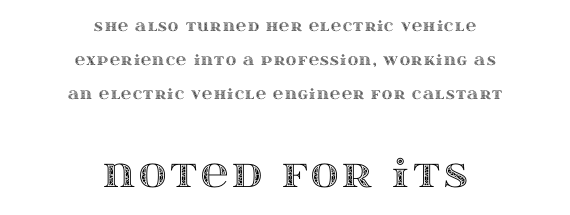
The image shows 38 px wide type, upright; set centered, loose line spacing (2.43x), not underlined; the second (bottom) block is 2.71x larger; a large x-height.
